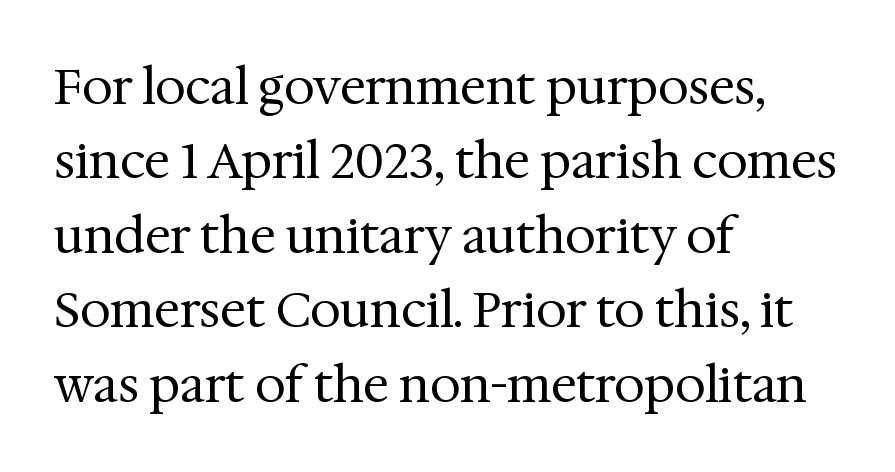
Q: Is the text bold? A: No.
Q: Is the text italic (slanted)? A: No, it is upright.
Q: Is the typeface a serif or a sans-serif typeface? A: Serif.
Q: Is the text underlined? A: No.
Q: How is the paragraph aligned? A: Left-aligned.
Q: Is the spacing between letters normal or unusually wide? A: Normal.
Q: Is the spacing between lines tight, normal or loose? A: Normal.
Q: Width (condensed, normal, or wide)? A: Normal.
Q: Stroke contrast? A: Medium.
Q: x-height? A: Medium.
Q: Monospaced? A: No.
